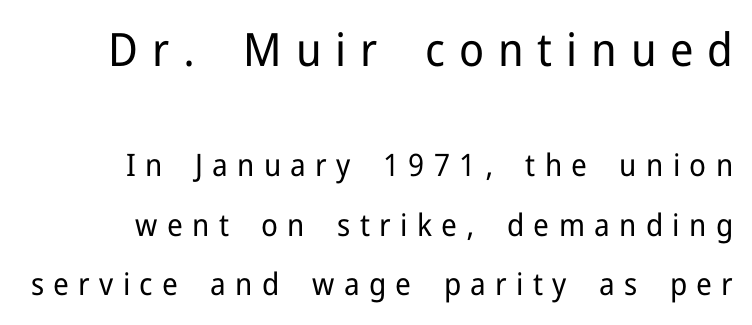
The image shows 46 px regular-weight sans-serif type, upright; set loose line spacing (1.92x), unusually wide letter spacing (+0.3 em), not underlined; the first (top) block is 1.48x larger; low stroke contrast and a medium x-height.
